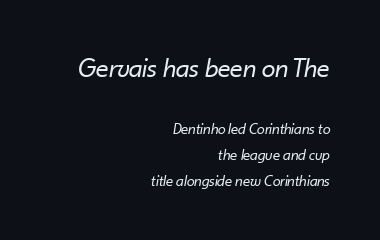
{"italic": "yes", "lean": "right", "slant_degrees": 10, "bold": "no", "weight": "regular", "width": "normal", "stroke_contrast": "low", "x_height": "small", "monospaced": "no", "underline": "no", "align": "right", "line_spacing": "normal", "line_spacing_ratio": 1.62, "letter_spacing": "normal", "letter_spacing_em": 0.0, "larger_block": "first", "size_ratio": 1.75, "glyph_px": 28}
